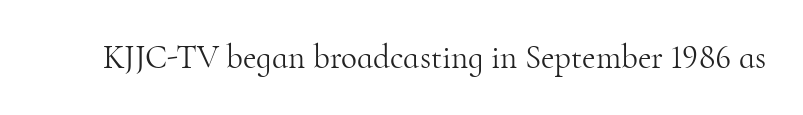
{"serif": "yes", "italic": "no", "bold": "no", "weight": "light", "width": "normal", "stroke_contrast": "high", "x_height": "small", "monospaced": "no", "underline": "no", "letter_spacing": "normal", "letter_spacing_em": 0.0, "glyph_px": 33}
